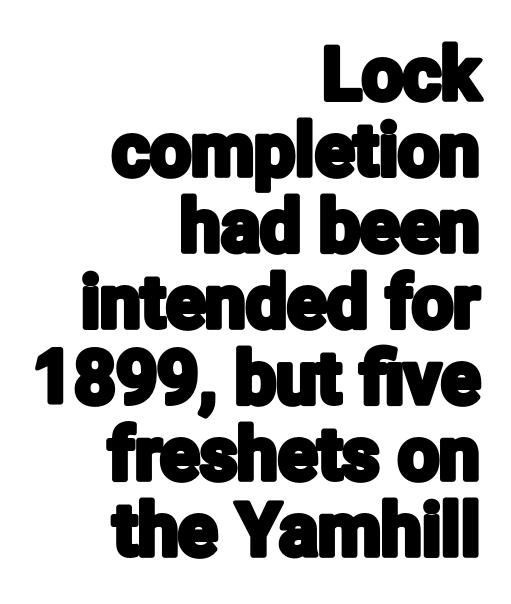
The image shows 73 px condensed sans-serif type, upright; set right-aligned, tight line spacing (1.04x), normal letter spacing, not underlined; low stroke contrast and a medium x-height.
